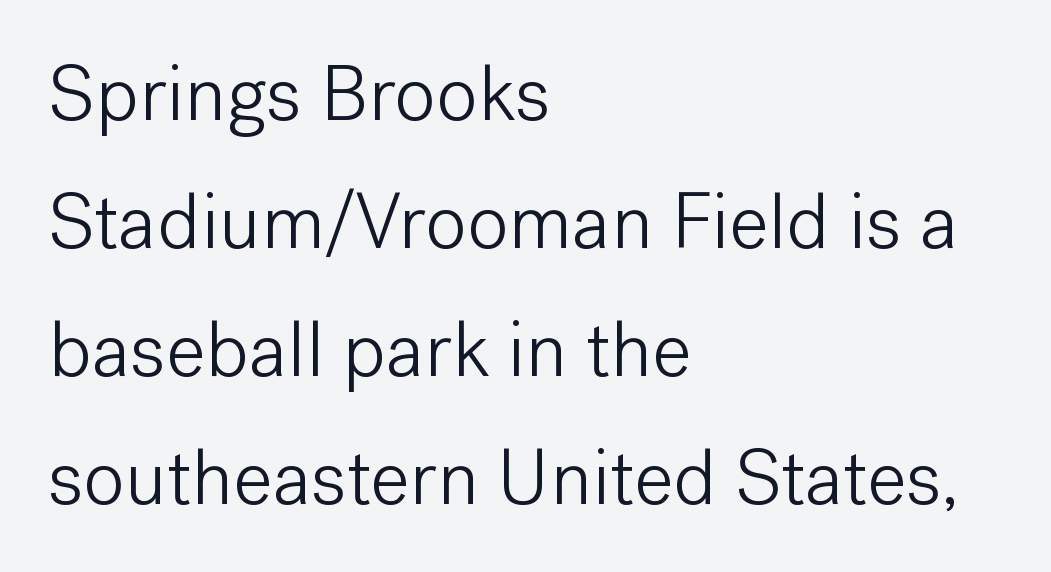
Q: Is the text bold? A: No.
Q: Is the text italic (slanted)? A: No, it is upright.
Q: Is the typeface a serif or a sans-serif typeface? A: Sans-serif.
Q: Is the text underlined? A: No.
Q: How is the paragraph aligned? A: Left-aligned.
Q: Is the spacing between letters normal or unusually wide? A: Normal.
Q: Is the spacing between lines tight, normal or loose? A: Normal.
Q: Width (condensed, normal, or wide)? A: Normal.
Q: Stroke contrast? A: Low.
Q: x-height? A: Medium.
Q: Monospaced? A: No.
